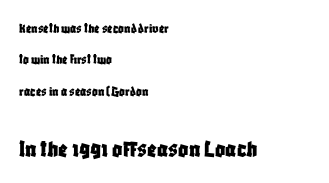
{"italic": "no", "underline": "no", "align": "left", "line_spacing": "loose", "line_spacing_ratio": 2.24, "letter_spacing": "normal", "letter_spacing_em": 0.0, "larger_block": "second", "size_ratio": 1.79, "glyph_px": 25}
